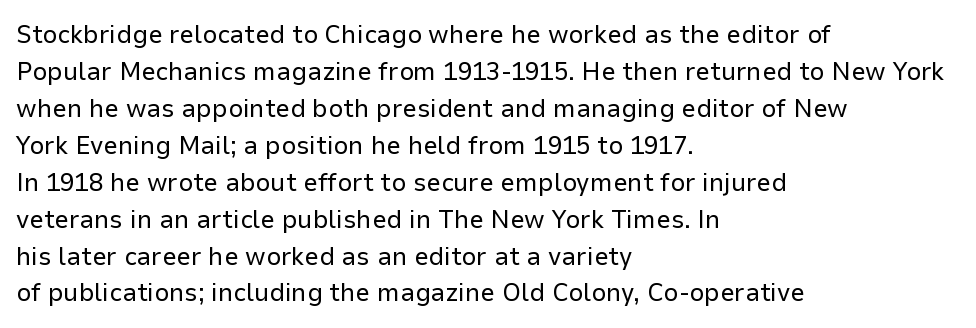
{"italic": "no", "bold": "no", "underline": "no", "align": "left", "line_spacing": "normal", "line_spacing_ratio": 1.42, "letter_spacing": "normal", "letter_spacing_em": 0.0, "glyph_px": 26}
